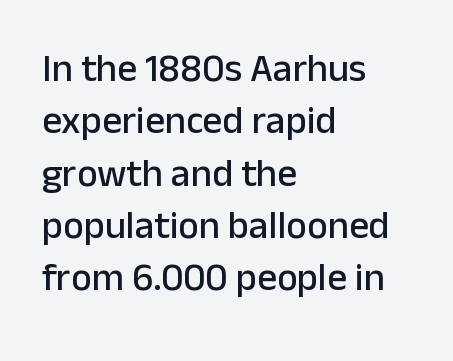
The image shows 39 px sans-serif type, upright; set left-aligned, normal line spacing (1.34x), normal letter spacing, not underlined; low stroke contrast and a medium x-height.
